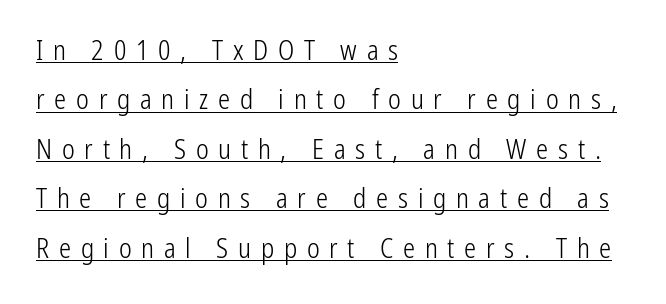
The image shows 27 px text type, upright; set left-aligned, line spacing 1.83x, unusually wide letter spacing (+0.36 em), underlined.
